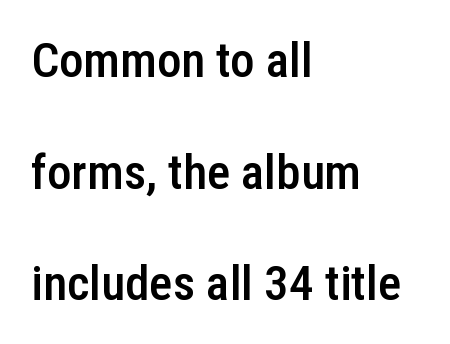
This sample uses a sans-serif face. The passage shown has conventional tracking throughout. Letters rest on an invisible, unmarked baseline. This sample is left-justified, so line endings fall wherever the words run out.
